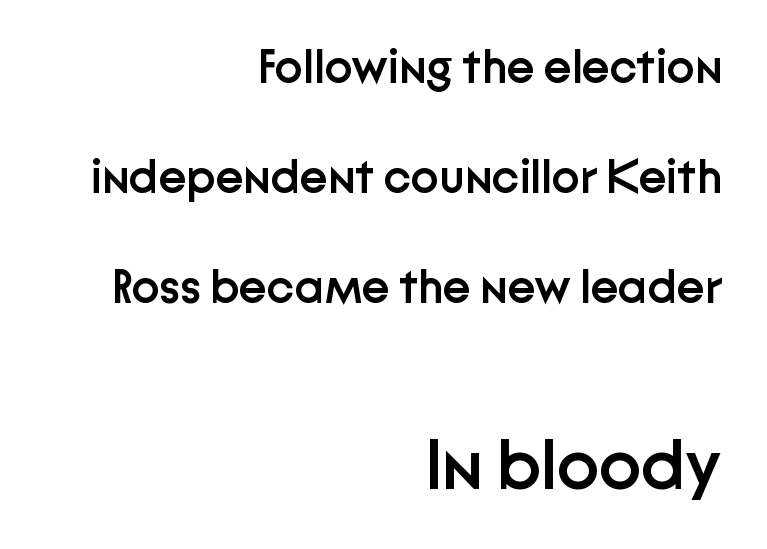
{"serif": "no", "italic": "no", "bold": "semi", "weight": "semibold", "width": "normal", "stroke_contrast": "low", "x_height": "medium", "monospaced": "no", "underline": "no", "align": "right", "line_spacing": "loose", "line_spacing_ratio": 2.34, "letter_spacing": "normal", "letter_spacing_em": 0.0, "larger_block": "second", "size_ratio": 1.51, "glyph_px": 71}
